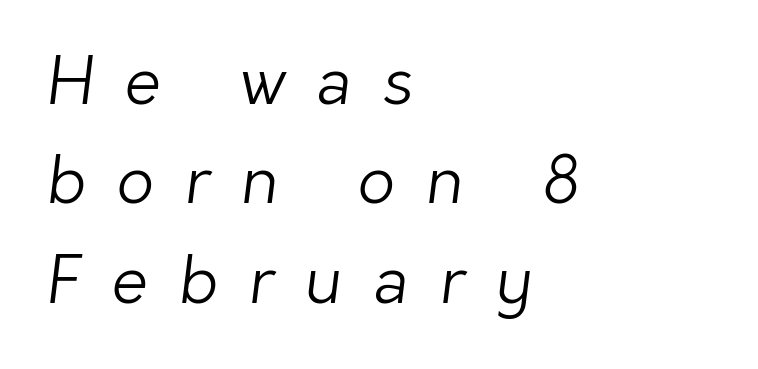
{"serif": "no", "bold": "no", "weight": "light", "width": "normal", "stroke_contrast": "low", "x_height": "medium", "monospaced": "no", "underline": "no", "align": "left", "line_spacing": "normal", "line_spacing_ratio": 1.53, "letter_spacing": "wide", "letter_spacing_em": 0.48, "glyph_px": 65}
